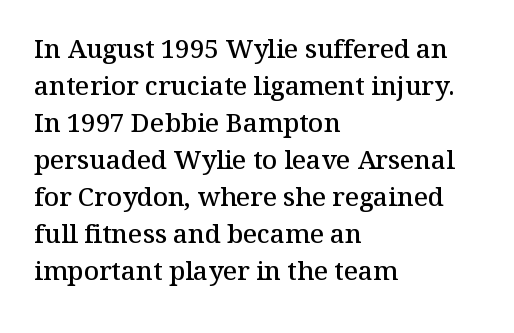
Q: Is the text bold? A: Semi-bold.
Q: Is the text italic (slanted)? A: No, it is upright.
Q: Is the text underlined? A: No.
Q: How is the paragraph aligned? A: Left-aligned.
Q: Is the spacing between letters normal or unusually wide? A: Normal.
Q: Is the spacing between lines tight, normal or loose? A: Normal.
